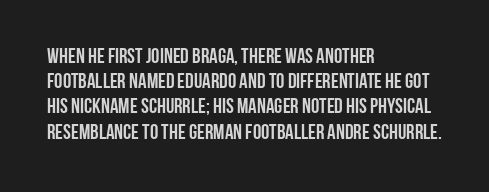
Q: Is the text italic (slanted)? A: No, it is upright.
Q: Is the text underlined? A: No.
Q: How is the paragraph aligned? A: Left-aligned.
Q: Is the spacing between letters normal or unusually wide? A: Normal.
